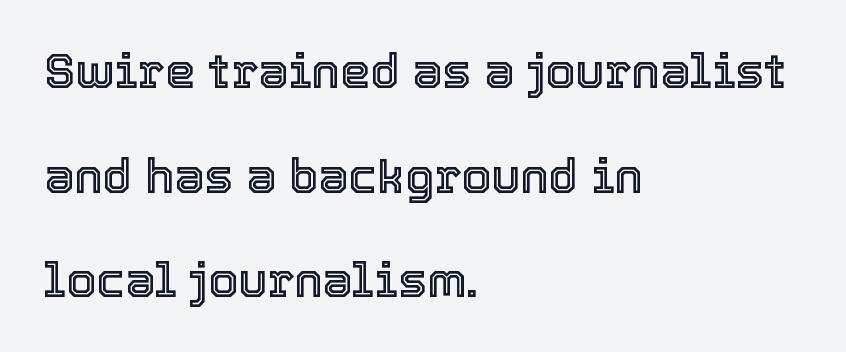
The rendering keeps characters at their native spacing. Ascenders rise straight up at ninety degrees. Successive baselines arrive slowly, with a big drop between each. Reading down the block, your eye returns to a fixed left position each line.
